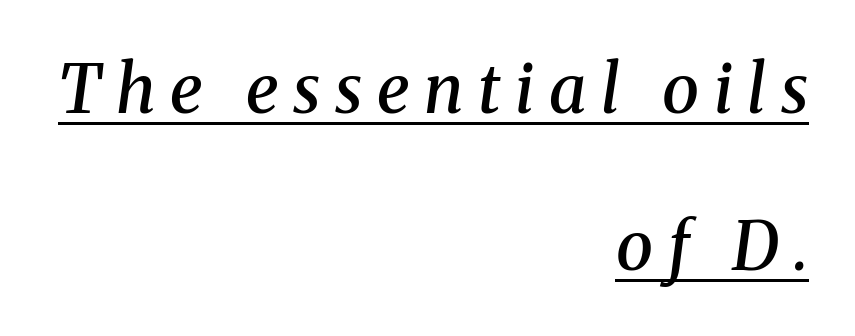
Q: Is the text bold? A: Semi-bold.
Q: Is the text italic (slanted)? A: Yes, it leans right by about 8 degrees.
Q: Is the typeface a serif or a sans-serif typeface? A: Serif.
Q: Is the text underlined? A: Yes.
Q: How is the paragraph aligned? A: Right-aligned.
Q: Is the spacing between letters normal or unusually wide? A: Unusually wide.
Q: Is the spacing between lines tight, normal or loose? A: Loose.
Q: Width (condensed, normal, or wide)? A: Normal.
Q: Stroke contrast? A: Medium.
Q: x-height? A: Medium.
Q: Monospaced? A: No.
